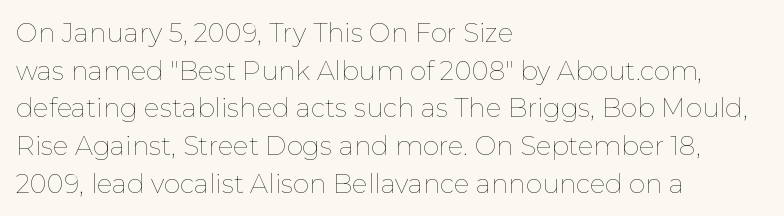
{"italic": "no", "bold": "no", "underline": "no", "align": "left", "line_spacing": "normal", "line_spacing_ratio": 1.45, "letter_spacing": "normal", "letter_spacing_em": 0.0, "glyph_px": 26}
